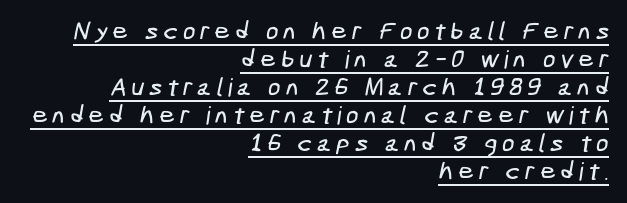
The image shows 25 px text type; set right-aligned, tight line spacing (1.12x), underlined.
